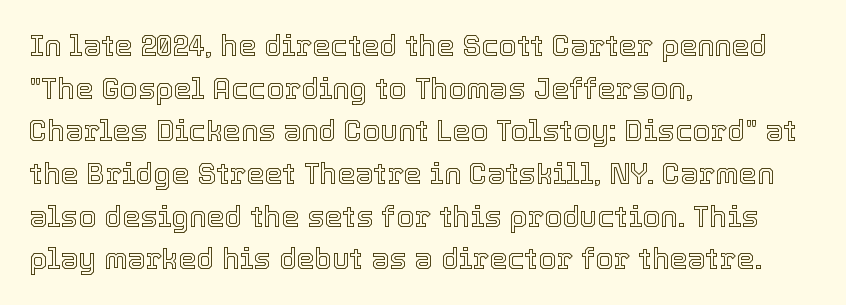
{"italic": "no", "width": "normal", "x_height": "medium", "monospaced": "no", "underline": "no", "align": "left", "line_spacing": "normal", "line_spacing_ratio": 1.47, "letter_spacing": "normal", "letter_spacing_em": 0.0, "glyph_px": 29}
